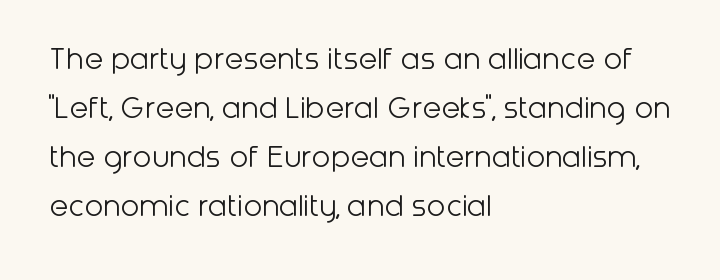
{"serif": "no", "italic": "no", "bold": "no", "weight": "light", "width": "normal", "stroke_contrast": "low", "x_height": "medium", "monospaced": "no", "underline": "no", "align": "left", "line_spacing": "normal", "line_spacing_ratio": 1.44, "letter_spacing": "normal", "letter_spacing_em": 0.0, "glyph_px": 34}
